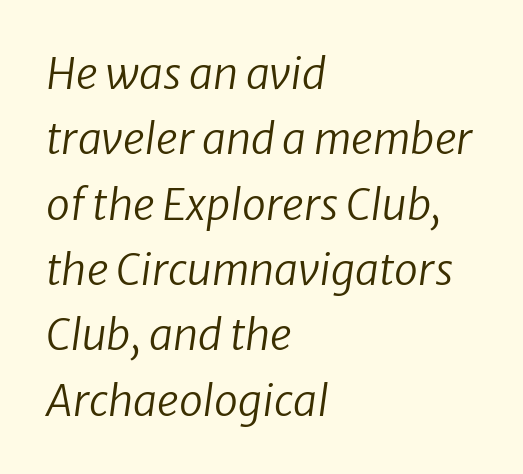
The image shows 43 px regular-weight type, italic (leaning right); set left-aligned, normal line spacing (1.52x), normal letter spacing, not underlined; low stroke contrast and a medium x-height.
